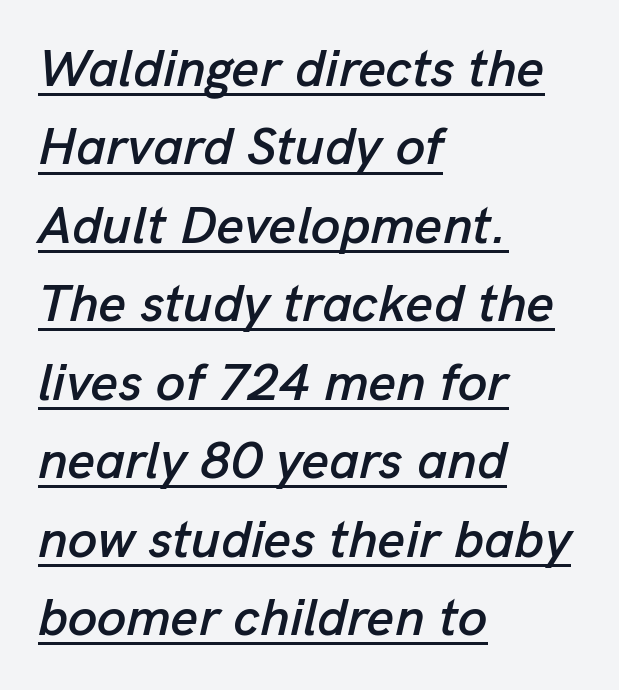
The image shows 53 px text type, italic (leaning right); set left-aligned, normal line spacing (1.48x), normal letter spacing, underlined; low stroke contrast and a medium x-height.
